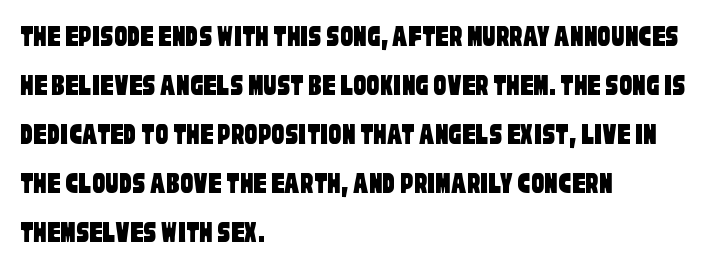
The letters advance in unequal steps, a hallmark of proportional type. This rendering employs a face without finishing strokes, i.e., a sans-serif. Check under the words: just untouched page. Typeset ragged right — the left edge is the straight one.
